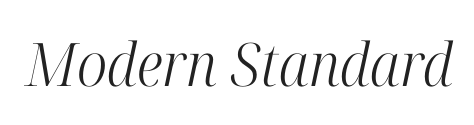
The rendering uses natural spacing where letterforms have individual widths. Unmarked baselines from the first word to the last. How are the letters spaced? Ordinarily, with no added tracking. The font's italic variant was chosen for this text. I'd call this a serif setting — the letters wear small feet.
